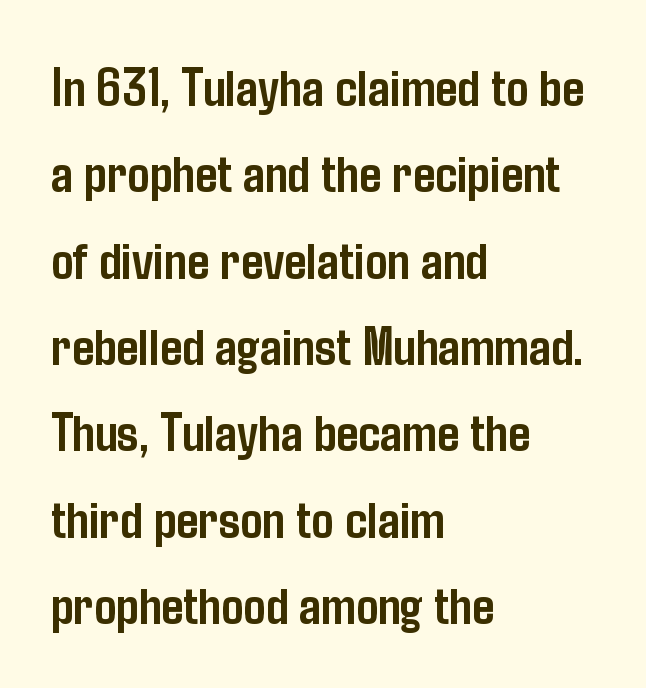
{"serif": "no", "italic": "no", "bold": "yes", "weight": "semibold", "width": "condensed", "stroke_contrast": "low", "x_height": "medium", "monospaced": "no", "underline": "no", "align": "left", "line_spacing": "normal", "line_spacing_ratio": 1.57, "letter_spacing": "normal", "letter_spacing_em": 0.0, "glyph_px": 55}
